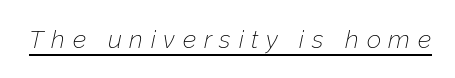
The image shows 25 px text type, italic (leaning right); set unusually wide letter spacing (+0.31 em), underlined.
